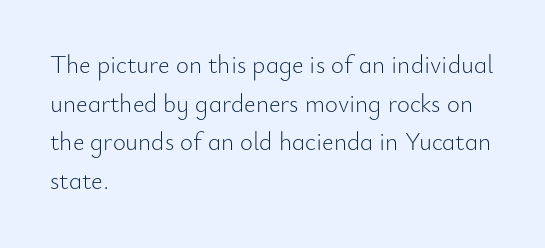
Q: Is the text bold? A: No.
Q: Is the text italic (slanted)? A: No, it is upright.
Q: Is the text underlined? A: No.
Q: How is the paragraph aligned? A: Left-aligned.
Q: Is the spacing between letters normal or unusually wide? A: Normal.
Q: Is the spacing between lines tight, normal or loose? A: Normal.
